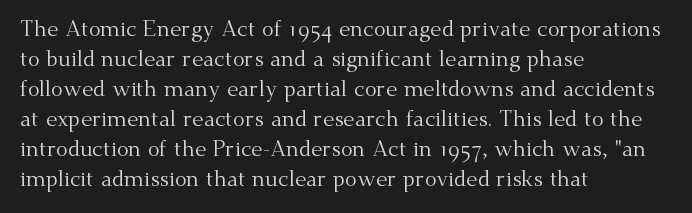
Reading down the column, the eye jumps a familiar distance to each next line. Left-aligned paragraph, ragged on the right. Check under the words: just untouched page. Nope, not italic — everything's standing straight.
